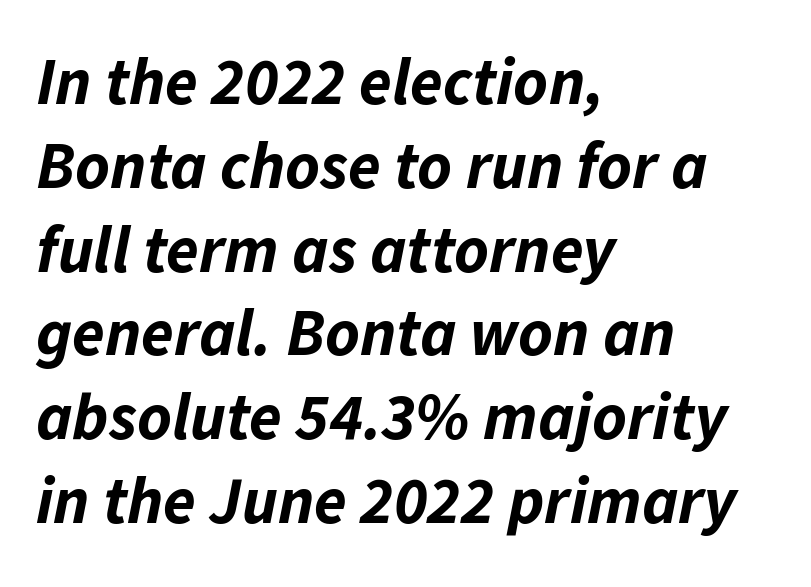
The image shows 66 px bold type, italic (leaning right); set left-aligned, normal line spacing (1.27x), normal letter spacing, not underlined; low stroke contrast and a medium x-height.
